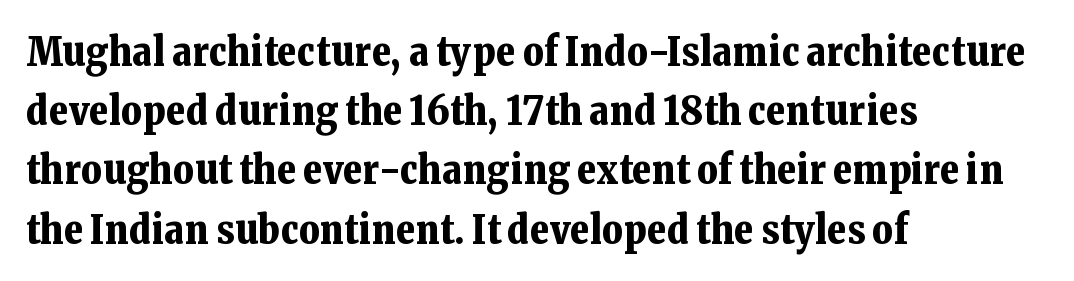
The letters stand straight up with perfectly vertical stems. The glyphs are unaccompanied by any horizontal stroke below them. Stroke thickness is high; the sample reads as a true bold. Leading matches the norm, producing a regular column. Between one letter and the next there's only the usual sliver of space.
